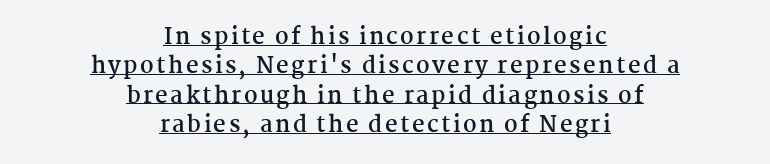
The image shows 22 px bold type, upright; set centered, normal line spacing (1.33x), underlined.
